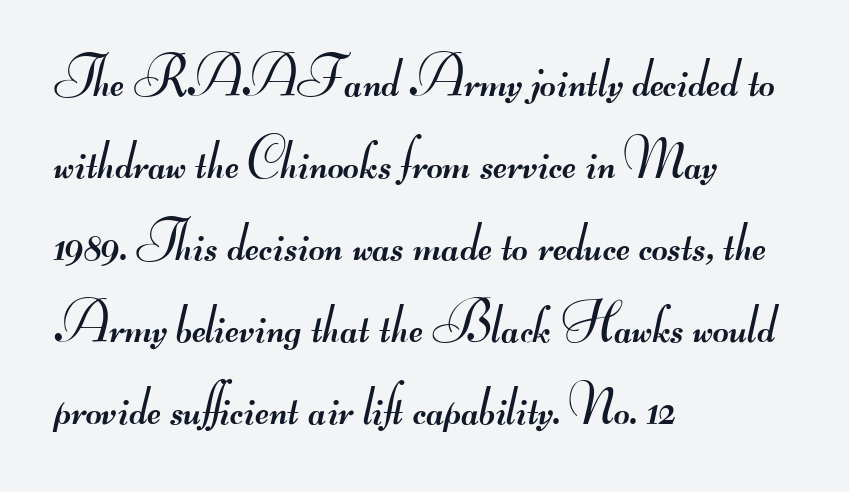
The image shows 55 px regular-weight, wide sans-serif type; set left-aligned, normal line spacing (1.49x), normal letter spacing, not underlined; medium stroke contrast.
